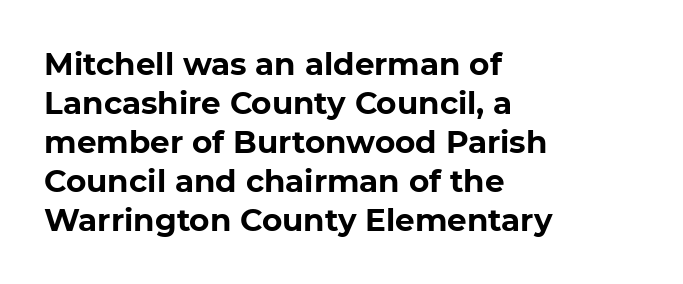
The image shows 31 px bold sans-serif type, upright; set left-aligned, normal line spacing (1.26x), normal letter spacing, not underlined; low stroke contrast and a medium x-height.
